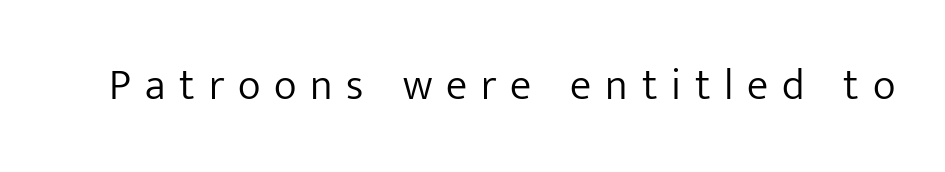
{"serif": "no", "italic": "no", "bold": "no", "weight": "light", "width": "normal", "stroke_contrast": "low", "x_height": "medium", "monospaced": "no", "underline": "no", "letter_spacing": "wide", "letter_spacing_em": 0.32, "glyph_px": 43}
